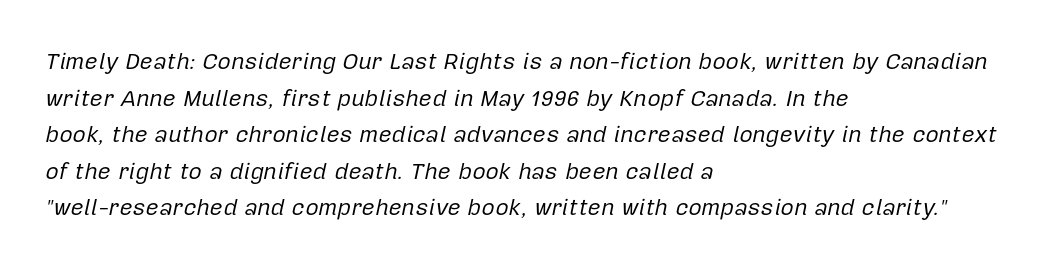
Q: Is the text bold? A: No.
Q: Is the text italic (slanted)? A: Yes, it leans right by about 12 degrees.
Q: Is the text underlined? A: No.
Q: How is the paragraph aligned? A: Left-aligned.
Q: Is the spacing between letters normal or unusually wide? A: Normal.
Q: Is the spacing between lines tight, normal or loose? A: Normal.
